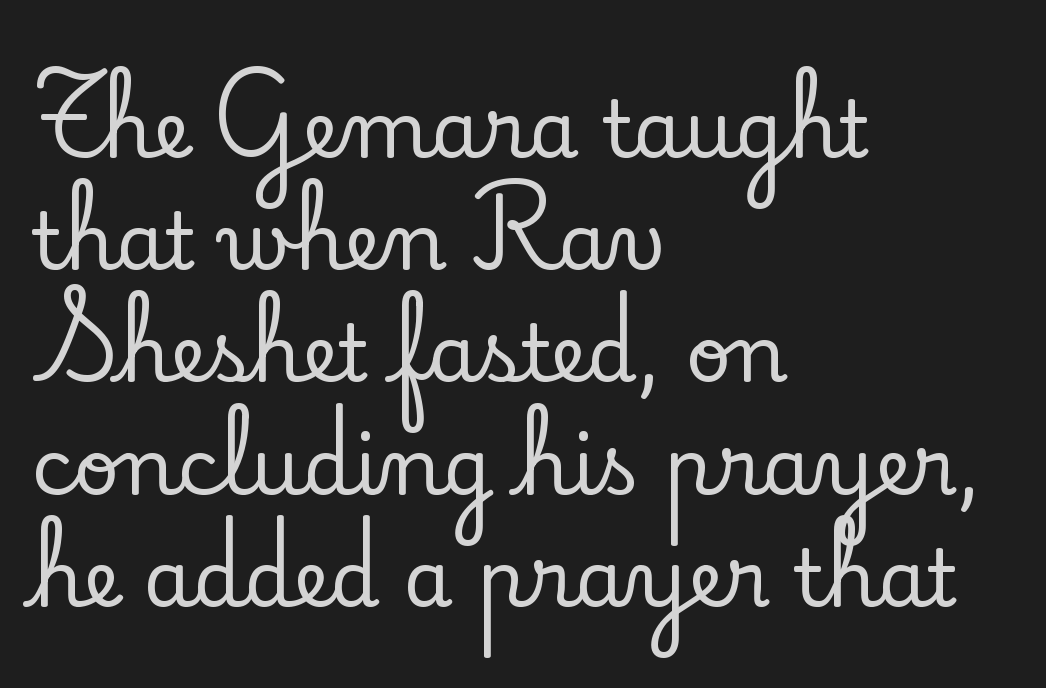
Q: Is the text italic (slanted)? A: No, it is upright.
Q: Is the typeface a serif or a sans-serif typeface? A: Serif.
Q: Is the text underlined? A: No.
Q: How is the paragraph aligned? A: Left-aligned.
Q: Is the spacing between letters normal or unusually wide? A: Normal.
Q: Is the spacing between lines tight, normal or loose? A: Normal.
Q: Width (condensed, normal, or wide)? A: Normal.
Q: Stroke contrast? A: Low.
Q: x-height? A: Small.
Q: Monospaced? A: No.
